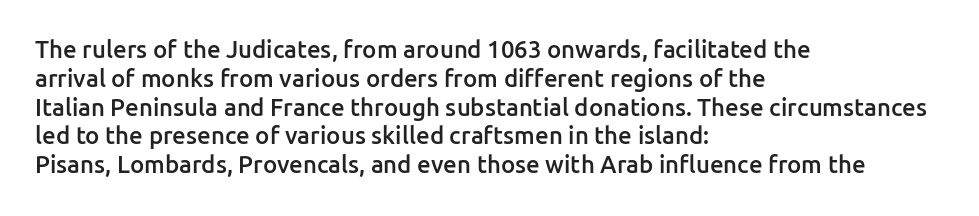
{"italic": "no", "bold": "semi", "underline": "no", "align": "left", "line_spacing_ratio": 1.2, "letter_spacing": "normal", "letter_spacing_em": 0.0, "glyph_px": 24}
